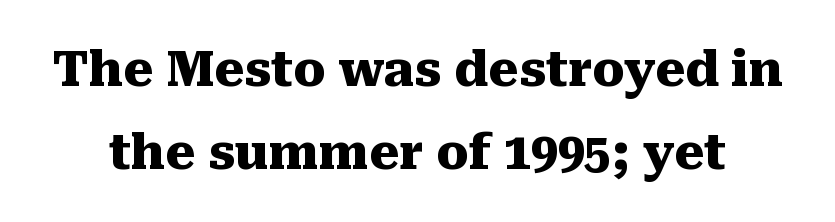
In terms of letterform style, serifs are clearly present. Students, note that the glyphs here touch the page at normal intervals. The space beneath each line is pristine and unruled. Italic? Not at all — the glyphs are vertical. Typesetter's note: full bold, strokes at maximum text heaviness. Varying glyph widths throughout — classic text-font behaviour.
